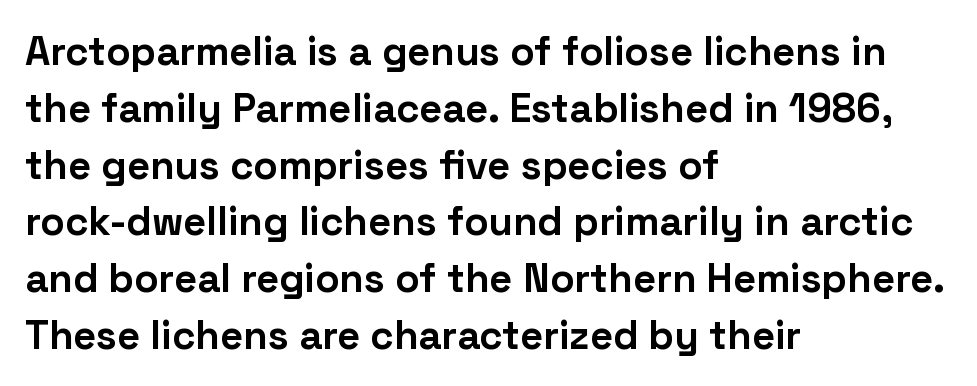
{"serif": "no", "italic": "no", "bold": "yes", "weight": "bold", "width": "normal", "stroke_contrast": "low", "x_height": "medium", "monospaced": "no", "underline": "no", "align": "left", "line_spacing": "normal", "line_spacing_ratio": 1.42, "letter_spacing": "normal", "letter_spacing_em": 0.0, "glyph_px": 40}
